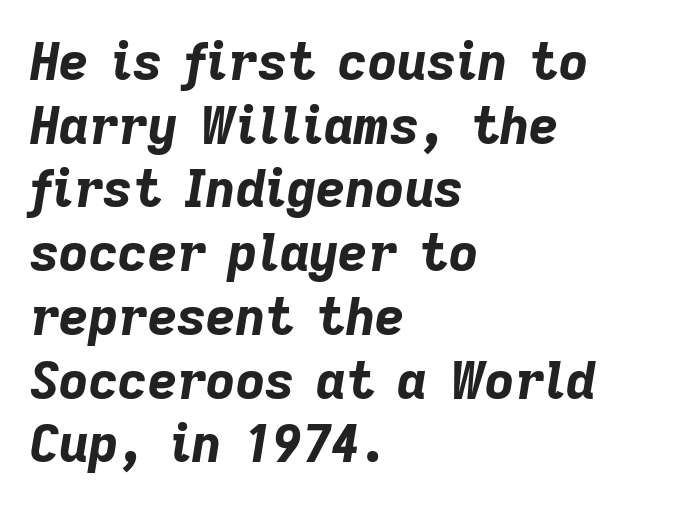
Q: Is the text bold? A: Yes.
Q: Is the text italic (slanted)? A: Yes, it leans right by about 9 degrees.
Q: Is the text underlined? A: No.
Q: How is the paragraph aligned? A: Left-aligned.
Q: Is the spacing between letters normal or unusually wide? A: Normal.
Q: Is the spacing between lines tight, normal or loose? A: Normal.
Q: Width (condensed, normal, or wide)? A: Normal.
Q: Stroke contrast? A: Low.
Q: x-height? A: Medium.
Q: Monospaced? A: No.
